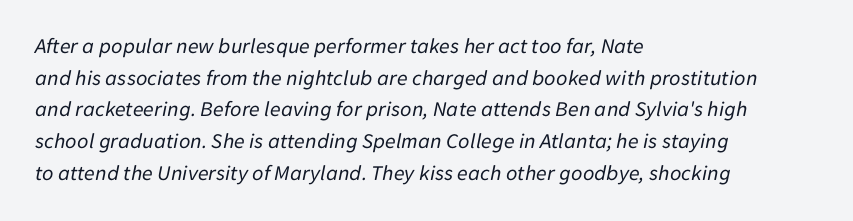
The image shows 22 px text type, italic (leaning right); set left-aligned, normal line spacing (1.44x), normal letter spacing, not underlined.
